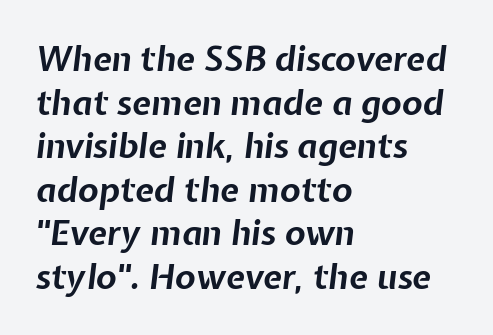
Q: Is the text bold? A: Yes.
Q: Is the text italic (slanted)? A: Yes, it leans right by about 7 degrees.
Q: Is the text underlined? A: No.
Q: How is the paragraph aligned? A: Left-aligned.
Q: Is the spacing between letters normal or unusually wide? A: Normal.
Q: Is the spacing between lines tight, normal or loose? A: Normal.
Q: Width (condensed, normal, or wide)? A: Normal.
Q: Stroke contrast? A: Low.
Q: x-height? A: Medium.
Q: Monospaced? A: No.
